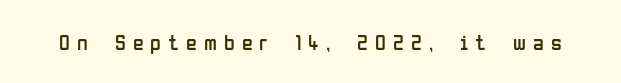
Q: Is the text bold? A: No.
Q: Is the text italic (slanted)? A: No, it is upright.
Q: Is the text underlined? A: No.
Q: Is the spacing between letters normal or unusually wide? A: Unusually wide.
